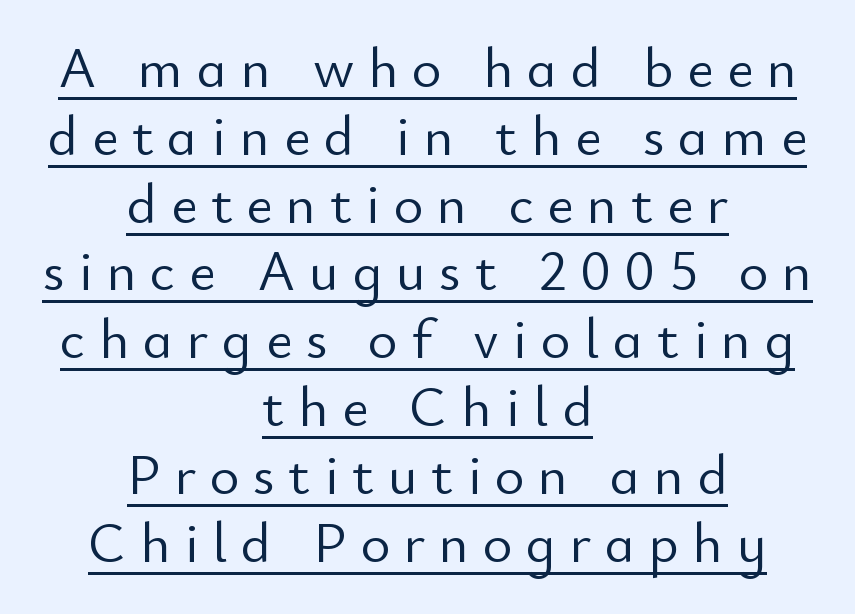
{"serif": "no", "italic": "no", "bold": "no", "weight": "light", "width": "normal", "stroke_contrast": "low", "x_height": "small", "monospaced": "no", "underline": "yes", "align": "center", "line_spacing_ratio": 1.19, "letter_spacing": "wide", "letter_spacing_em": 0.24, "glyph_px": 57}
